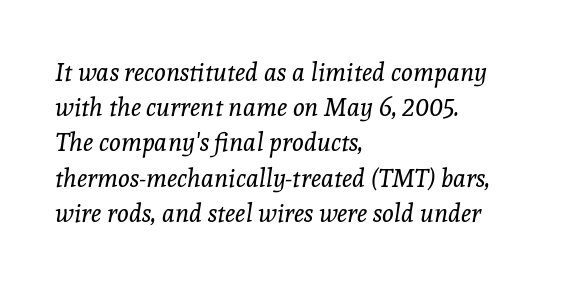
The typesetter chose a ragged-right arrangement here. Beneath every word, the page is bare. Rows of type keep a routine distance in the vertical direction. Observe the ordinary spacing: letters are neighbours, not strangers. The letters look calm and open, with moderate or lighter stems. Notice how the stems are inclined rather than vertical — that's the hallmark of italics.
